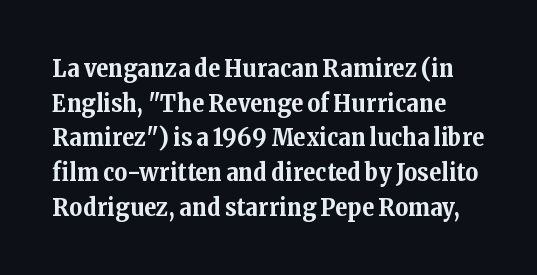
{"italic": "no", "bold": "yes", "underline": "no", "line_spacing": "normal", "line_spacing_ratio": 1.39, "letter_spacing": "normal", "letter_spacing_em": 0.0, "glyph_px": 25}
